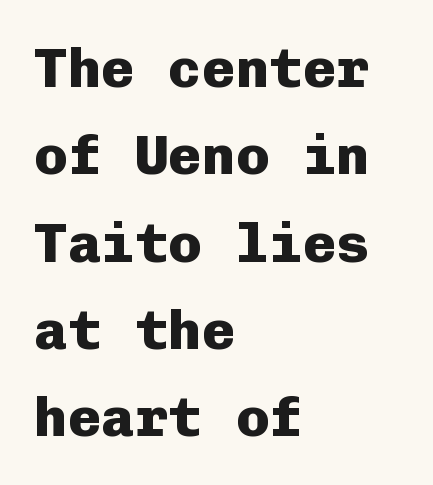
The image shows 56 px heavy sans-serif type, upright, monospaced; set left-aligned, normal line spacing (1.56x), normal letter spacing, not underlined; low stroke contrast and a medium x-height.
